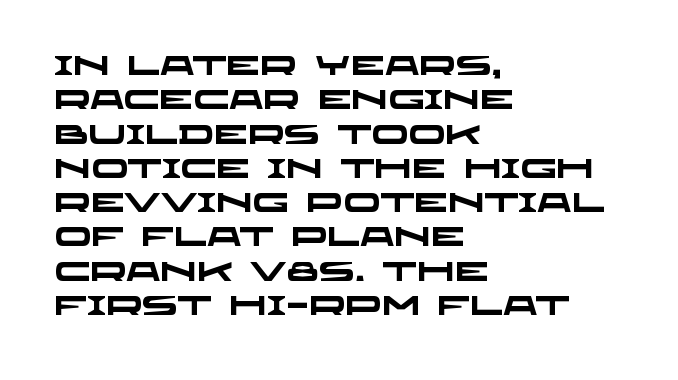
Line beginnings align vertically; line endings do not. Look at the tracking — it's just the regular setting, nothing added. Does the weight exceed regular? Yes, all the way to bold. Bare-footed words on every line. Horizontal bands of white between lines are of average thickness.
